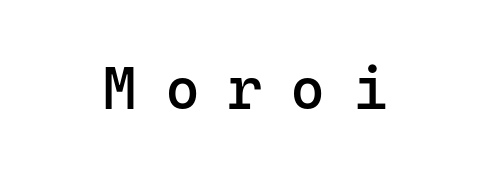
Q: Is the text bold? A: No.
Q: Is the text italic (slanted)? A: No, it is upright.
Q: Is the typeface a serif or a sans-serif typeface? A: Sans-serif.
Q: Is the text underlined? A: No.
Q: How is the paragraph aligned? A: Centered.
Q: Is the spacing between letters normal or unusually wide? A: Unusually wide.
Q: Width (condensed, normal, or wide)? A: Normal.
Q: Stroke contrast? A: Low.
Q: x-height? A: Medium.
